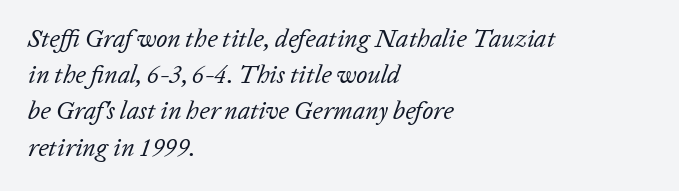
Q: Is the text bold? A: No.
Q: Is the text italic (slanted)? A: Yes, it leans right by about 20 degrees.
Q: Is the text underlined? A: No.
Q: How is the paragraph aligned? A: Left-aligned.
Q: Is the spacing between letters normal or unusually wide? A: Normal.
Q: Is the spacing between lines tight, normal or loose? A: Normal.
